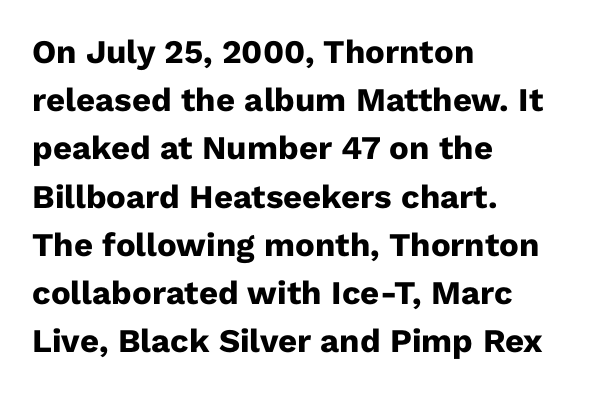
The image shows 33 px heavy sans-serif type, upright; set left-aligned, normal line spacing (1.46x), normal letter spacing, not underlined; low stroke contrast and a medium x-height.
